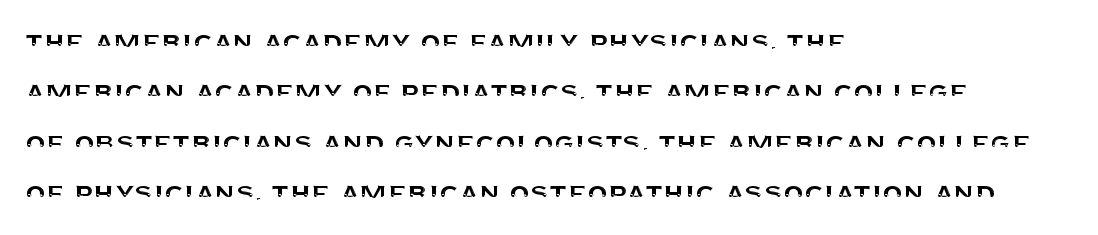
Q: Is the text italic (slanted)? A: No, it is upright.
Q: Is the typeface a serif or a sans-serif typeface? A: Sans-serif.
Q: Is the text underlined? A: No.
Q: How is the paragraph aligned? A: Left-aligned.
Q: Is the spacing between letters normal or unusually wide? A: Normal.
Q: Is the spacing between lines tight, normal or loose? A: Normal.
Q: Width (condensed, normal, or wide)? A: Normal.
Q: Stroke contrast? A: Medium.
Q: x-height? A: Large.
Q: Monospaced? A: No.
